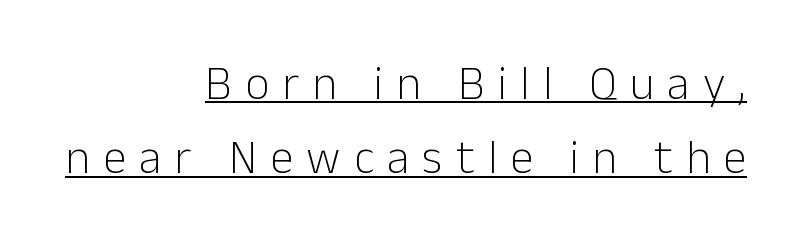
Q: Is the text bold? A: No.
Q: Is the text italic (slanted)? A: No, it is upright.
Q: Is the typeface a serif or a sans-serif typeface? A: Sans-serif.
Q: Is the text underlined? A: Yes.
Q: How is the paragraph aligned? A: Right-aligned.
Q: Is the spacing between letters normal or unusually wide? A: Unusually wide.
Q: Is the spacing between lines tight, normal or loose? A: Normal.
Q: Width (condensed, normal, or wide)? A: Normal.
Q: Stroke contrast? A: Low.
Q: x-height? A: Medium.
Q: Monospaced? A: No.
